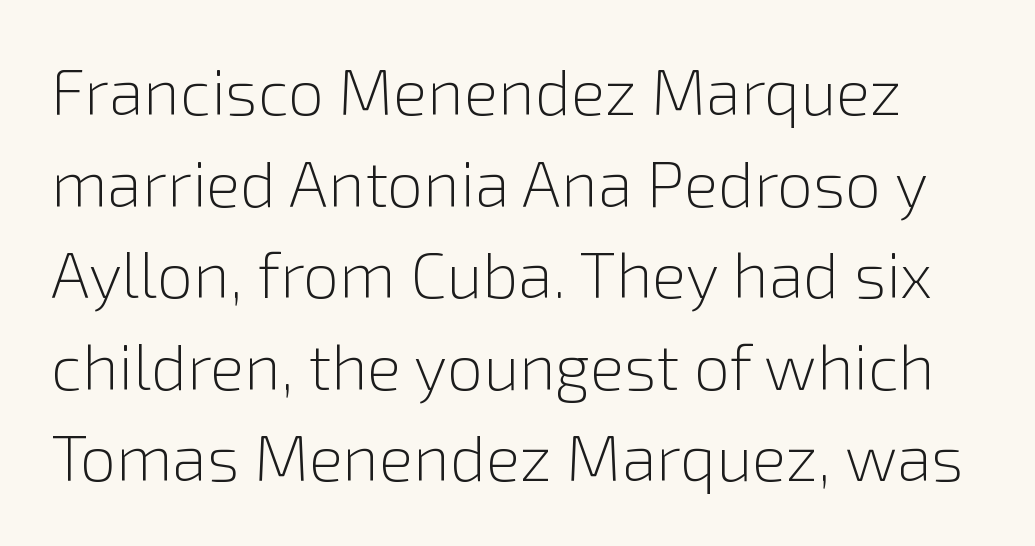
{"serif": "no", "italic": "no", "bold": "no", "weight": "light", "width": "normal", "stroke_contrast": "low", "x_height": "medium", "monospaced": "no", "underline": "no", "line_spacing": "normal", "line_spacing_ratio": 1.43, "letter_spacing": "normal", "letter_spacing_em": 0.0, "glyph_px": 64}
